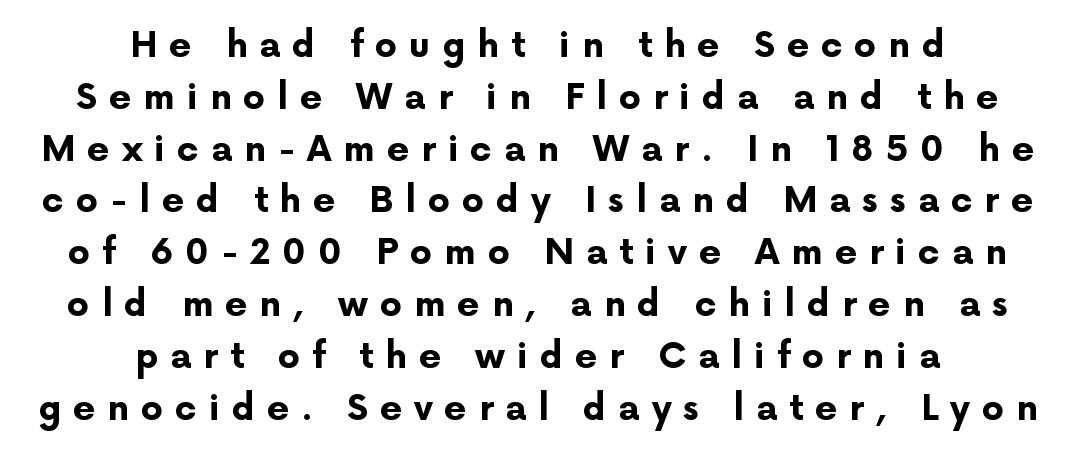
Q: Is the text bold? A: Yes.
Q: Is the text italic (slanted)? A: No, it is upright.
Q: Is the typeface a serif or a sans-serif typeface? A: Sans-serif.
Q: Is the text underlined? A: No.
Q: How is the paragraph aligned? A: Centered.
Q: Is the spacing between letters normal or unusually wide? A: Unusually wide.
Q: Is the spacing between lines tight, normal or loose? A: Normal.
Q: Width (condensed, normal, or wide)? A: Normal.
Q: Stroke contrast? A: Low.
Q: x-height? A: Medium.
Q: Monospaced? A: No.
